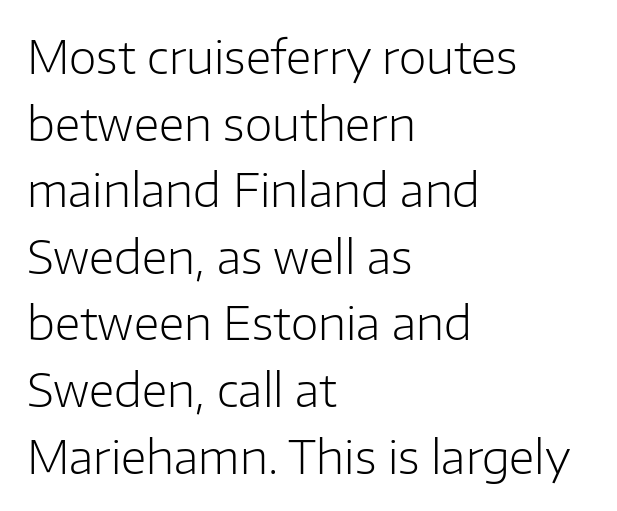
Q: Is the text bold? A: No.
Q: Is the text italic (slanted)? A: No, it is upright.
Q: Is the typeface a serif or a sans-serif typeface? A: Sans-serif.
Q: Is the text underlined? A: No.
Q: How is the paragraph aligned? A: Left-aligned.
Q: Is the spacing between letters normal or unusually wide? A: Normal.
Q: Is the spacing between lines tight, normal or loose? A: Normal.
Q: Width (condensed, normal, or wide)? A: Normal.
Q: Stroke contrast? A: Low.
Q: x-height? A: Medium.
Q: Monospaced? A: No.
